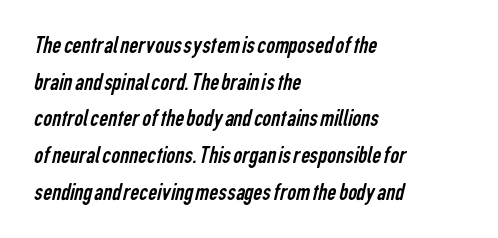
{"bold": "no", "underline": "no", "align": "left", "line_spacing": "normal", "line_spacing_ratio": 1.47, "letter_spacing": "normal", "letter_spacing_em": 0.0, "glyph_px": 25}
